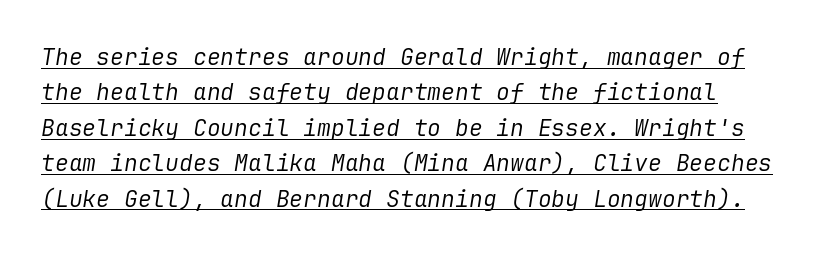
{"italic": "yes", "lean": "right", "slant_degrees": 9, "bold": "no", "underline": "yes", "align": "left", "line_spacing": "normal", "line_spacing_ratio": 1.54, "letter_spacing": "normal", "letter_spacing_em": 0.0, "glyph_px": 23}
